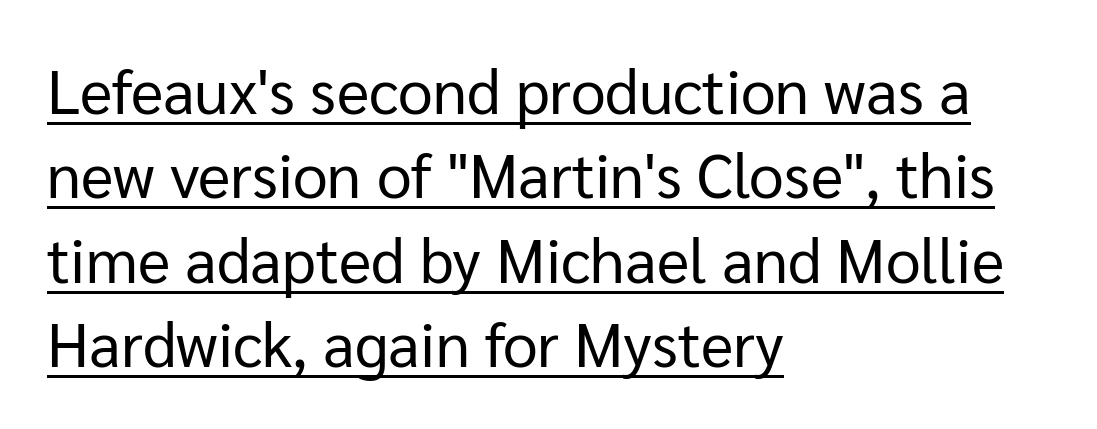
Summary of vertical rhythm: regular, with standard interline spacing. The typesetting does not lean heavy: it is not bold. Here the glyphs are tracked normally, forming tight word shapes. The sample's only ornament is a line tracing under the words. Proportional: the letters do not fall into vertical columns.
